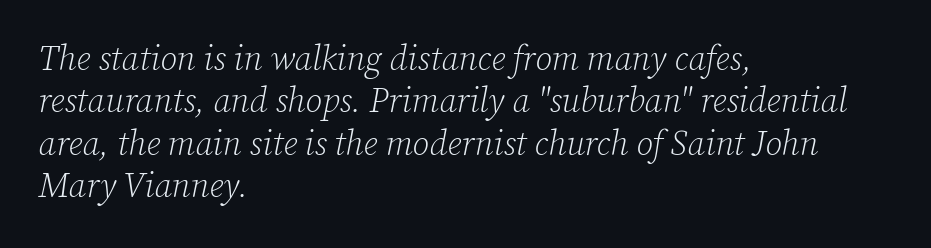
The foot of each line stays bare and open. Type style note: has serifs. The whole block is typeset with a tilt. Words appear dense and cohesive because spacing is normal.
